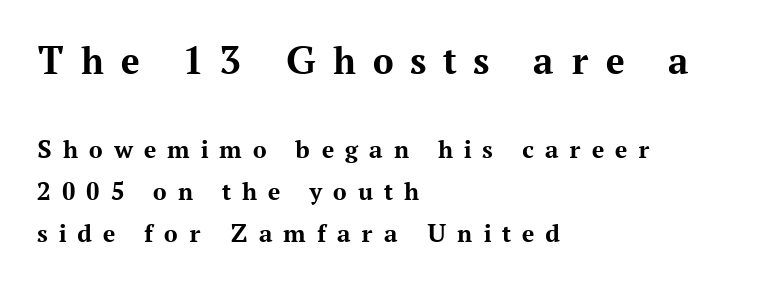
Q: Is the text bold? A: Yes.
Q: Is the text italic (slanted)? A: No, it is upright.
Q: Is the typeface a serif or a sans-serif typeface? A: Serif.
Q: Is the text underlined? A: No.
Q: How is the paragraph aligned? A: Left-aligned.
Q: Is the spacing between letters normal or unusually wide? A: Unusually wide.
Q: Is the spacing between lines tight, normal or loose? A: Normal.
Q: Which block of text is set in a larger size, the first (top) or the second (bottom)? A: The first (top) one.
Q: Width (condensed, normal, or wide)? A: Normal.
Q: Stroke contrast? A: Medium.
Q: x-height? A: Medium.
Q: Monospaced? A: No.
